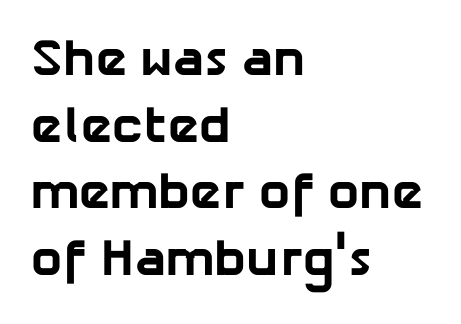
A sans-serif font was chosen for this passage. Glance below the letters and you will spot only blank space. One-word summary of the alignment: left. The characters look thick and weighty, a clear bold. Nothing unusual about the tracking: characters are spaced as the font intends. Character widths vary here, with narrow letters taking less room than wide ones.
